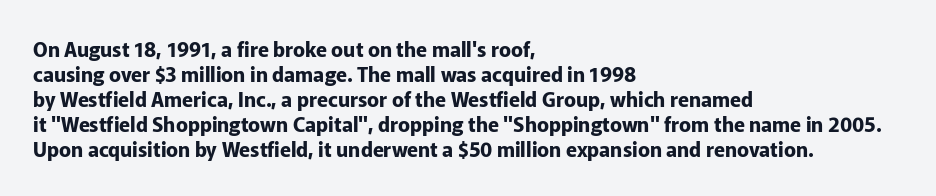
The baseline area is clear. Ordinary non-slanted type is in use. Look at the tracking — it's just the regular setting, nothing added. These lines carry a lot of weight — the face is fully bold.
